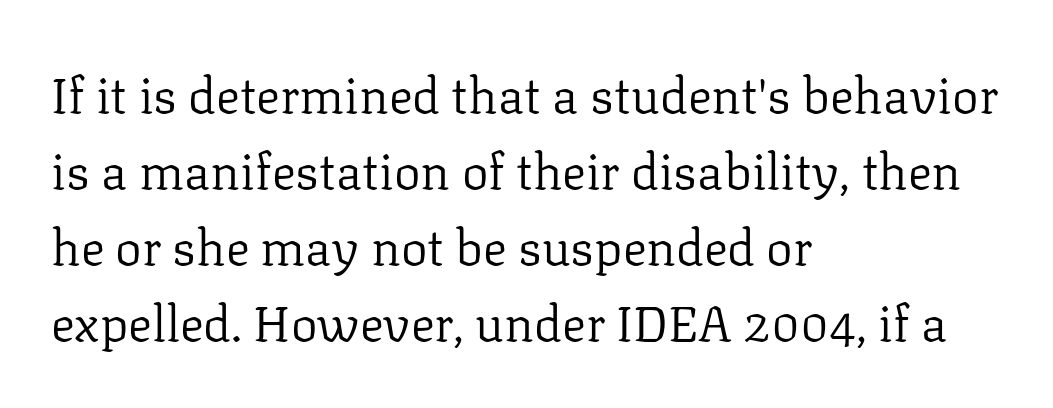
Q: Is the text bold? A: No.
Q: Is the text italic (slanted)? A: No, it is upright.
Q: Is the typeface a serif or a sans-serif typeface? A: Serif.
Q: Is the text underlined? A: No.
Q: How is the paragraph aligned? A: Left-aligned.
Q: Is the spacing between letters normal or unusually wide? A: Normal.
Q: Is the spacing between lines tight, normal or loose? A: Normal.
Q: Width (condensed, normal, or wide)? A: Normal.
Q: Stroke contrast? A: Low.
Q: x-height? A: Medium.
Q: Monospaced? A: No.
